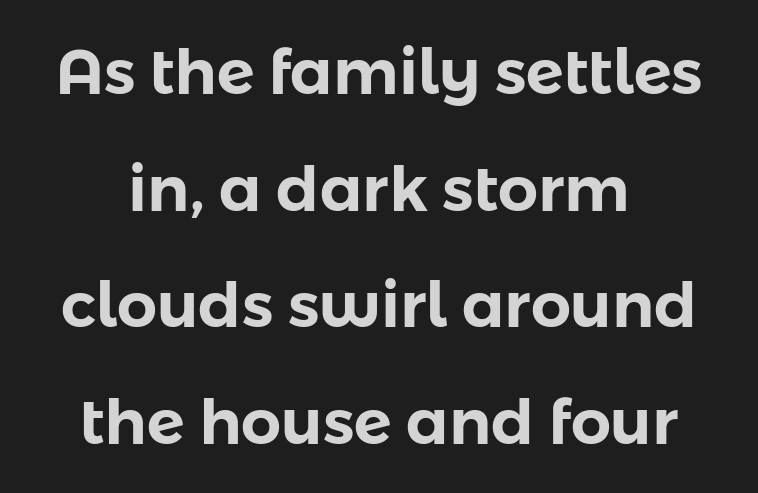
The image shows 63 px sans-serif type, upright; set centered, line spacing 1.85x, normal letter spacing, not underlined; low stroke contrast and a medium x-height.
